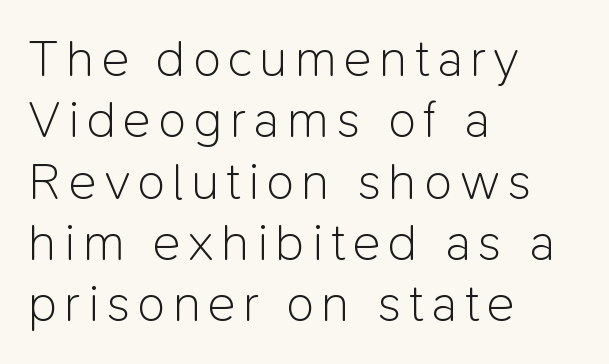
Q: Is the text bold? A: No.
Q: Is the text italic (slanted)? A: No, it is upright.
Q: Is the typeface a serif or a sans-serif typeface? A: Sans-serif.
Q: Is the text underlined? A: No.
Q: How is the paragraph aligned? A: Left-aligned.
Q: Width (condensed, normal, or wide)? A: Normal.
Q: Stroke contrast? A: Low.
Q: x-height? A: Medium.
Q: Monospaced? A: No.
